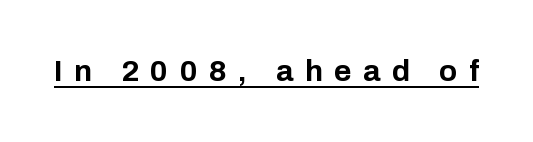
Q: Is the text bold? A: Yes.
Q: Is the text italic (slanted)? A: No, it is upright.
Q: Is the typeface a serif or a sans-serif typeface? A: Sans-serif.
Q: Is the text underlined? A: Yes.
Q: Is the spacing between letters normal or unusually wide? A: Unusually wide.
Q: Width (condensed, normal, or wide)? A: Normal.
Q: Stroke contrast? A: Low.
Q: x-height? A: Medium.
Q: Monospaced? A: No.
